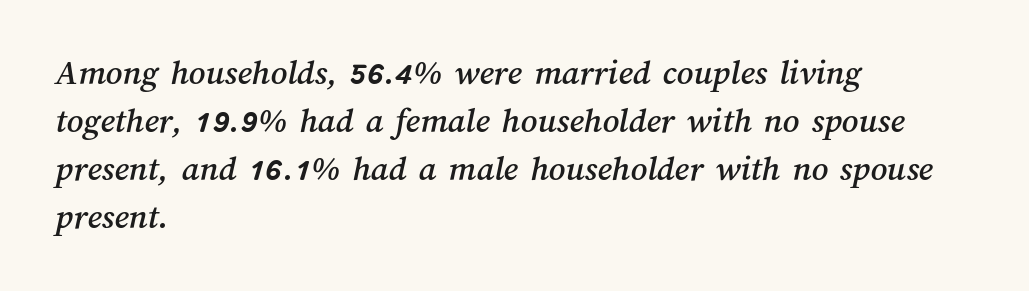
{"width": "normal", "stroke_contrast": "medium", "x_height": "medium", "monospaced": "no", "underline": "no", "align": "left", "line_spacing": "normal", "line_spacing_ratio": 1.33, "letter_spacing": "normal", "letter_spacing_em": 0.0, "glyph_px": 36}
